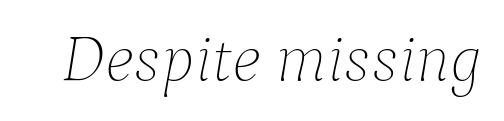
Letters rest on an invisible, unmarked baseline. Weight class: somewhere from thin through regular. The rendering keeps characters at their native spacing. Proportional: the letters do not fall into vertical columns. The letters are slanted; this is an italic face.
